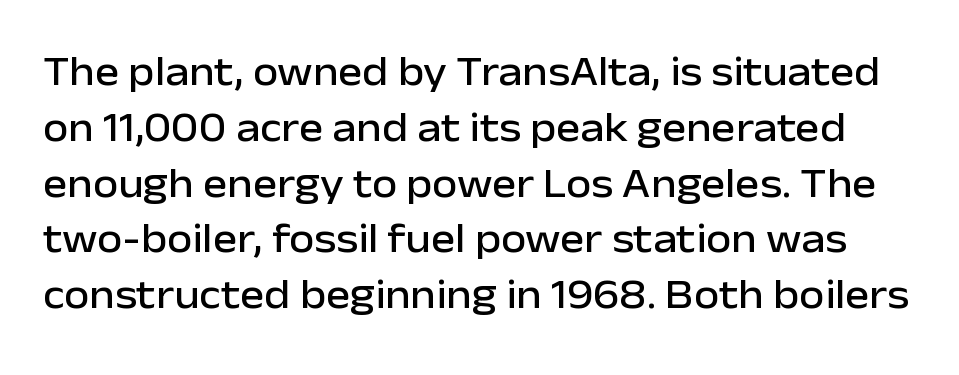
A typesetter would call this proportional, since set widths differ per character. Short note: letters normally spaced. Regular leading. Classification — sans serif. Every character sits straight up, as roman type does. Honestly, there is no underline to notice here at all.
